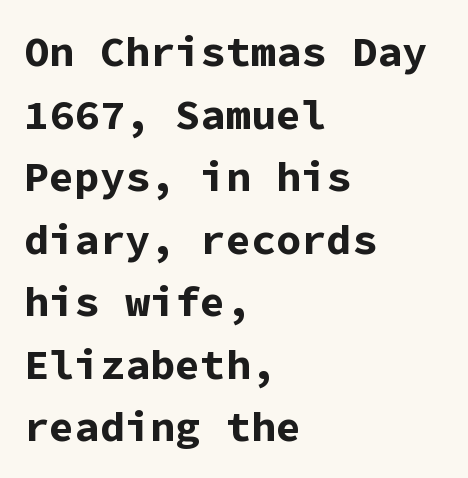
Q: Is the text bold? A: Yes.
Q: Is the text italic (slanted)? A: No, it is upright.
Q: Is the typeface a serif or a sans-serif typeface? A: Sans-serif.
Q: Is the text underlined? A: No.
Q: How is the paragraph aligned? A: Left-aligned.
Q: Is the spacing between letters normal or unusually wide? A: Normal.
Q: Is the spacing between lines tight, normal or loose? A: Normal.
Q: Width (condensed, normal, or wide)? A: Normal.
Q: Stroke contrast? A: Low.
Q: x-height? A: Medium.
Q: Monospaced? A: Yes.
